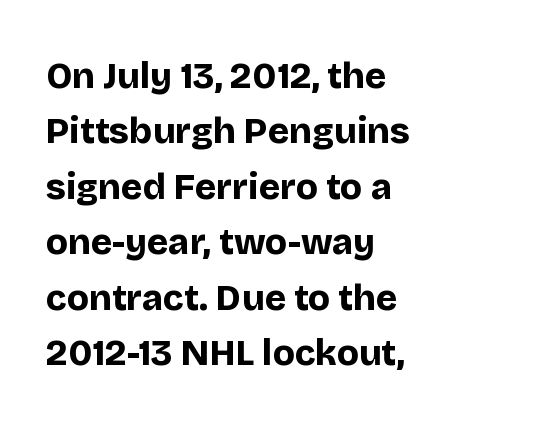
The image shows 36 px bold sans-serif type, upright; set left-aligned, normal line spacing (1.54x), normal letter spacing, not underlined; low stroke contrast and a large x-height.
